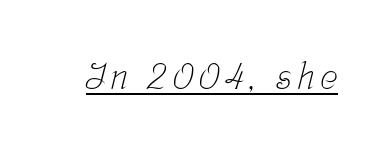
Q: Is the text bold? A: No.
Q: Is the typeface a serif or a sans-serif typeface? A: Serif.
Q: Is the text underlined? A: Yes.
Q: Width (condensed, normal, or wide)? A: Condensed.
Q: Stroke contrast? A: Low.
Q: x-height? A: Medium.
Q: Monospaced? A: No.
